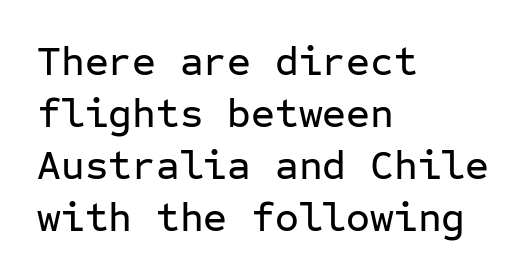
The image shows 41 px sans-serif type, upright, monospaced; set left-aligned, normal line spacing (1.27x), normal letter spacing, not underlined; low stroke contrast and a medium x-height.
